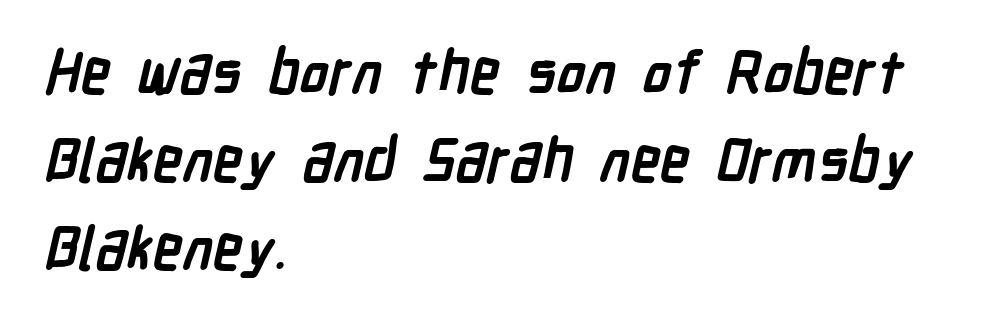
{"serif": "no", "bold": "yes", "weight": "semibold", "width": "condensed", "stroke_contrast": "low", "x_height": "medium", "monospaced": "no", "underline": "no", "align": "left", "line_spacing": "normal", "line_spacing_ratio": 1.47, "letter_spacing": "normal", "letter_spacing_em": 0.0, "glyph_px": 60}
